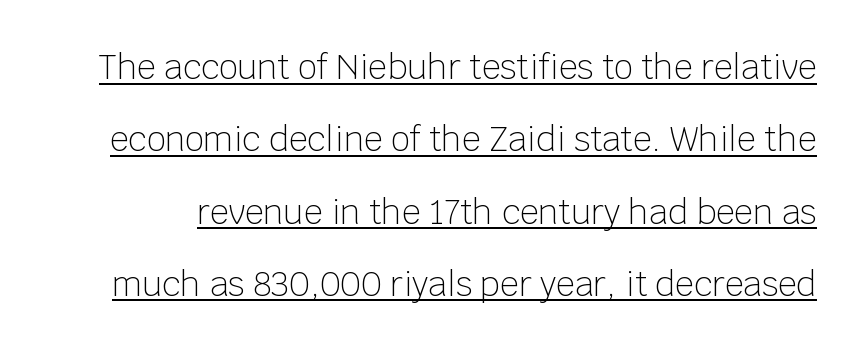
The image shows 33 px light sans-serif type, upright; set loose line spacing (2.19x), normal letter spacing, underlined; low stroke contrast and a large x-height.
